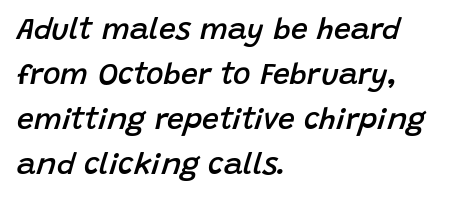
What stands out about the letter spacing? Nothing — it is the standard amount. Layout note: lines flush left. The passage shown leans; its letterforms are oblique. Normally led — the rows are evenly, conventionally spaced. Only glyphs here, with clear space below each row.
